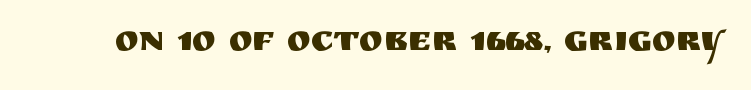
The image shows 36 px sans-serif type, upright; set normal letter spacing, not underlined; medium stroke contrast and a large x-height.
